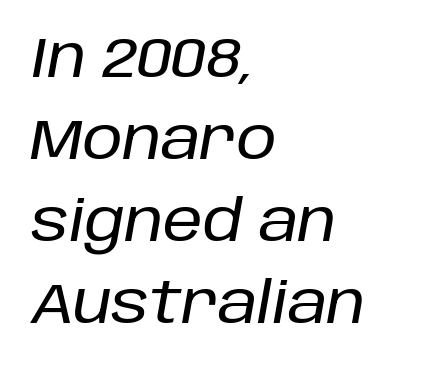
Q: Is the text italic (slanted)? A: Yes, it leans right by about 10 degrees.
Q: Is the text underlined? A: No.
Q: How is the paragraph aligned? A: Left-aligned.
Q: Is the spacing between letters normal or unusually wide? A: Normal.
Q: Is the spacing between lines tight, normal or loose? A: Normal.
Q: Width (condensed, normal, or wide)? A: Normal.
Q: Stroke contrast? A: Low.
Q: x-height? A: Large.
Q: Monospaced? A: No.
